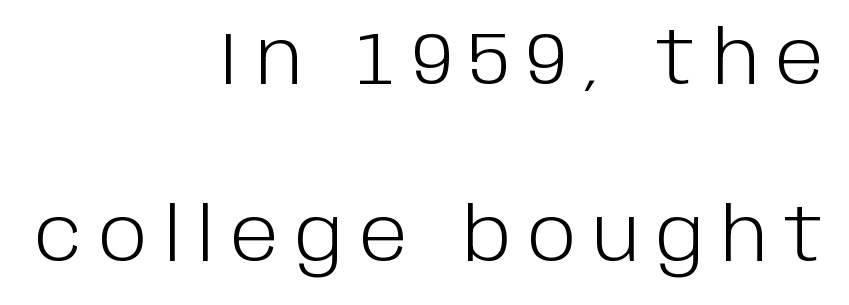
Q: Is the text bold? A: No.
Q: Is the text italic (slanted)? A: No, it is upright.
Q: Is the typeface a serif or a sans-serif typeface? A: Sans-serif.
Q: Is the text underlined? A: No.
Q: How is the paragraph aligned? A: Right-aligned.
Q: Is the spacing between letters normal or unusually wide? A: Unusually wide.
Q: Is the spacing between lines tight, normal or loose? A: Loose.
Q: Width (condensed, normal, or wide)? A: Normal.
Q: Stroke contrast? A: Low.
Q: x-height? A: Large.
Q: Monospaced? A: No.
